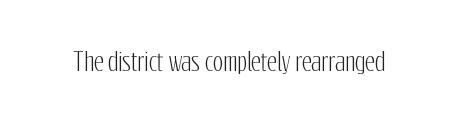
Observe the ordinary spacing: letters are neighbours, not strangers. Underline: absent. Rendered with straight, roman letterforms.
